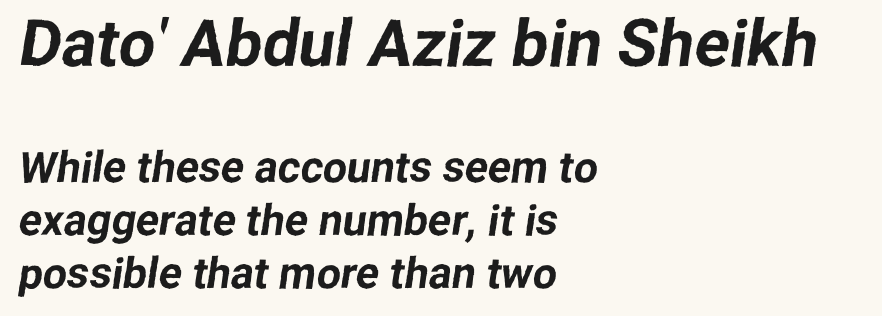
Character widths vary here, with narrow letters taking less room than wide ones. The passage shown has conventional tracking throughout. Each letter's strokes conclude bluntly, with no projecting serifs. The passage is arranged the way most books set body copy — flush left.
